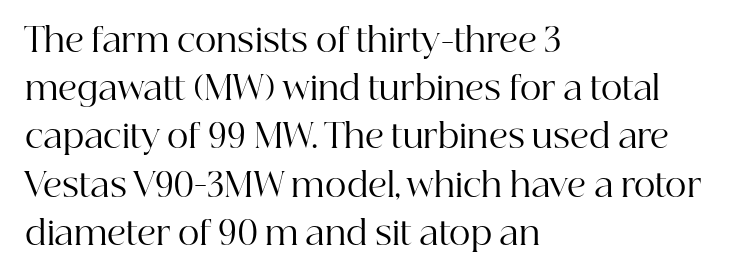
This is serif lettering, the kind often seen in printed books. Each line starts at the same left margin while the right side varies. The letters stand straight up with perfectly vertical stems. Tracking here is standard; glyphs follow each other at the usual distance. Is this a fixed-width face? No — the glyphs have proportional, varying widths. Line spacing here is normal.
